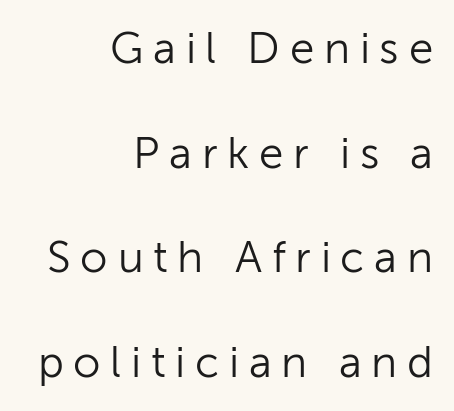
Q: Is the text bold? A: No.
Q: Is the text italic (slanted)? A: No, it is upright.
Q: Is the typeface a serif or a sans-serif typeface? A: Sans-serif.
Q: Is the text underlined? A: No.
Q: How is the paragraph aligned? A: Right-aligned.
Q: Is the spacing between letters normal or unusually wide? A: Unusually wide.
Q: Is the spacing between lines tight, normal or loose? A: Loose.
Q: Width (condensed, normal, or wide)? A: Normal.
Q: Stroke contrast? A: Low.
Q: x-height? A: Medium.
Q: Monospaced? A: No.
